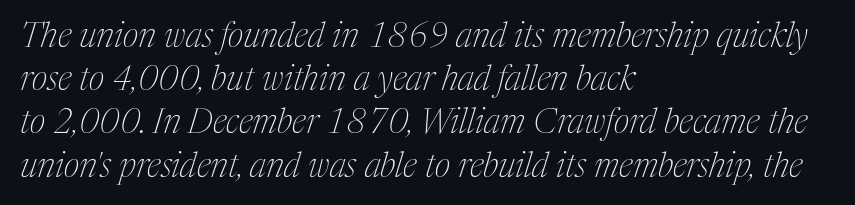
Each word holds together tightly as a unit, with standard inter-letter gaps. A quiet, ordinary-to-light weight characterises the typeface. The paragraph has a hard left edge and a soft right edge. Vertically, the passage feels balanced, rows spaced as you'd expect. Italic? Definitely — the glyphs are oblique.
